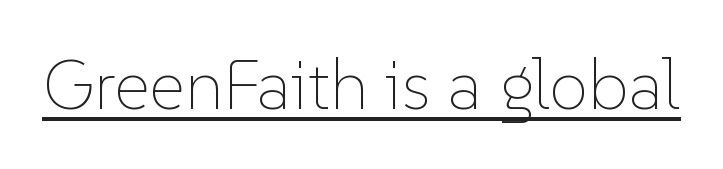
Q: Is the text bold? A: No.
Q: Is the text italic (slanted)? A: No, it is upright.
Q: Is the text underlined? A: Yes.
Q: Is the spacing between letters normal or unusually wide? A: Normal.
Q: Width (condensed, normal, or wide)? A: Normal.
Q: Stroke contrast? A: Low.
Q: x-height? A: Medium.
Q: Monospaced? A: No.
